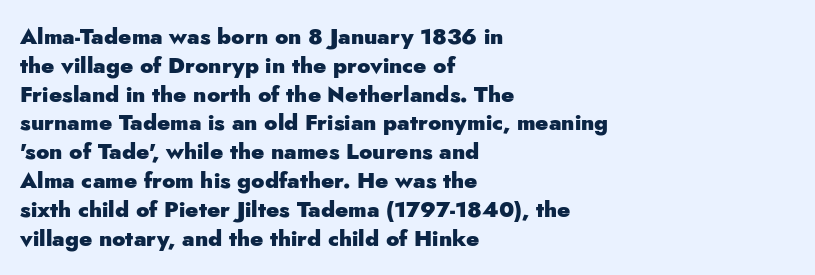
{"italic": "no", "bold": "yes", "underline": "no", "align": "left", "line_spacing": "normal", "line_spacing_ratio": 1.31, "letter_spacing": "normal", "letter_spacing_em": 0.0, "glyph_px": 22}
